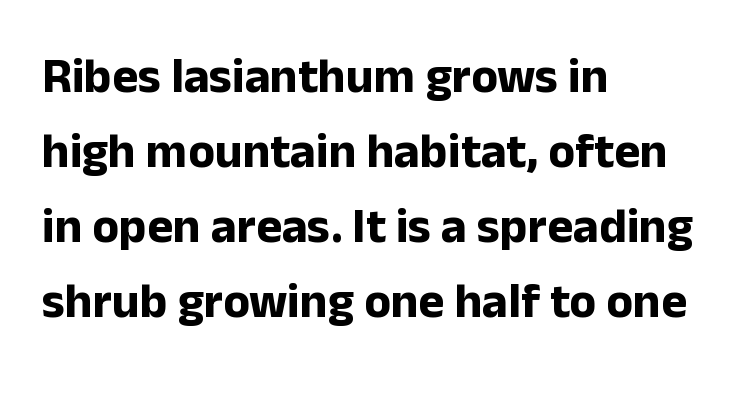
The image shows 49 px bold sans-serif type, upright; set left-aligned, normal line spacing (1.53x), normal letter spacing, not underlined; low stroke contrast and a medium x-height.
